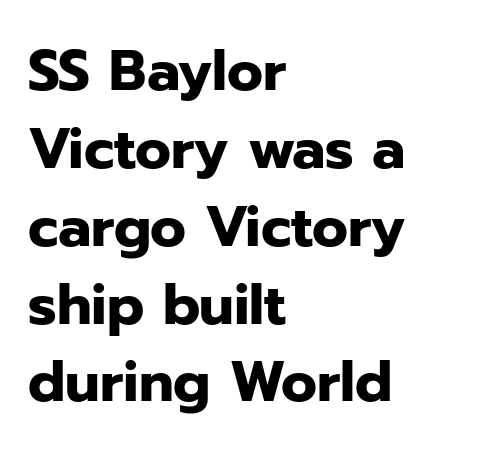
The image shows 56 px heavy sans-serif type, upright; set left-aligned, normal line spacing (1.39x), normal letter spacing, not underlined; low stroke contrast and a medium x-height.
